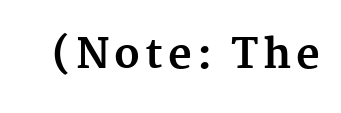
{"serif": "yes", "italic": "no", "bold": "yes", "weight": "bold", "width": "normal", "stroke_contrast": "medium", "x_height": "medium", "monospaced": "no", "underline": "no", "glyph_px": 41}
